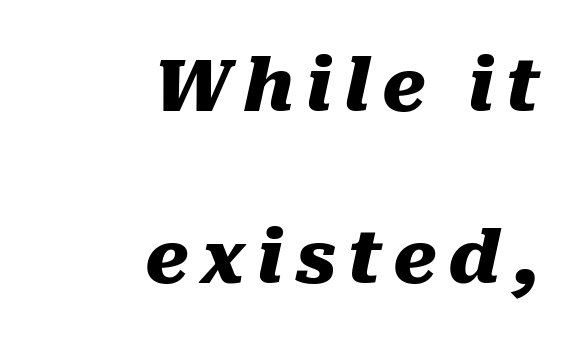
The image shows 73 px heavy type, italic (leaning right); set right-aligned, loose line spacing (2.35x), not underlined; medium stroke contrast and a medium x-height.
